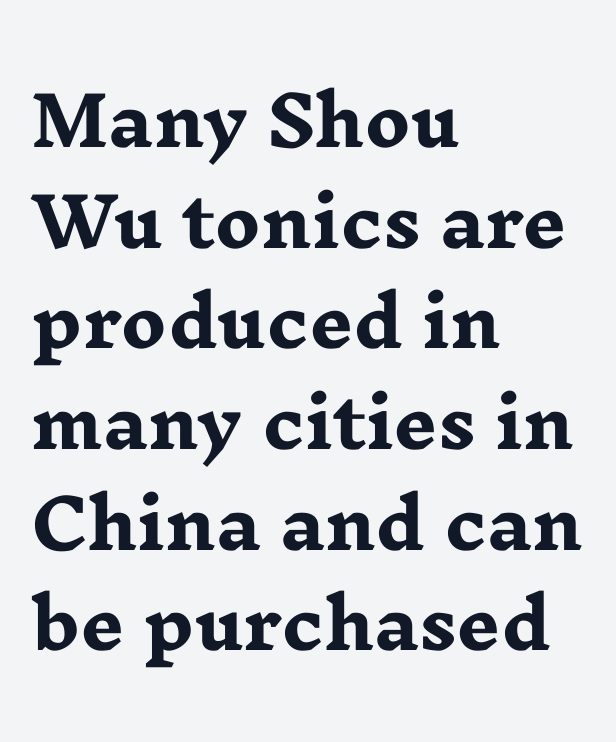
{"serif": "yes", "italic": "no", "bold": "yes", "weight": "heavy", "width": "wide", "stroke_contrast": "low", "x_height": "medium", "monospaced": "no", "underline": "no", "align": "left", "line_spacing": "normal", "line_spacing_ratio": 1.48, "letter_spacing": "normal", "letter_spacing_em": 0.0, "glyph_px": 68}
